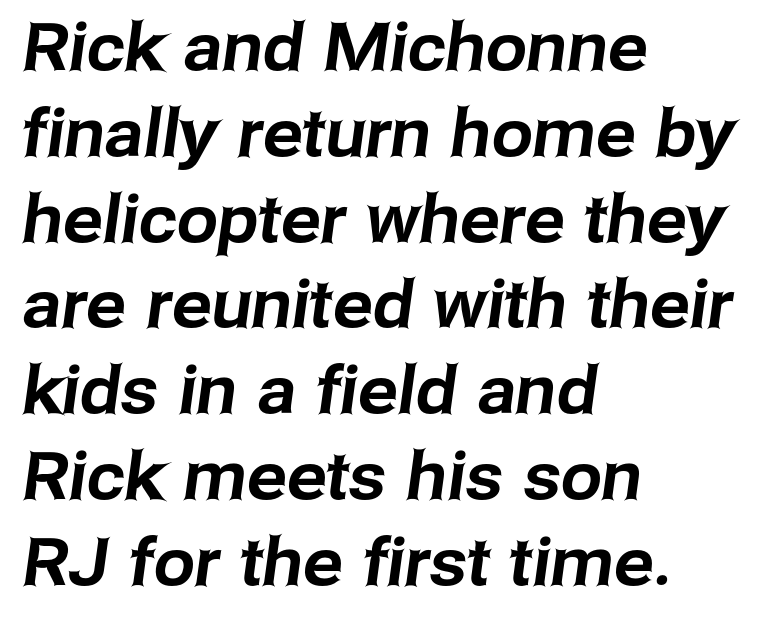
{"serif": "no", "width": "normal", "stroke_contrast": "low", "x_height": "medium", "monospaced": "no", "underline": "no", "align": "left", "line_spacing": "normal", "line_spacing_ratio": 1.3, "letter_spacing": "normal", "letter_spacing_em": 0.0, "glyph_px": 66}
